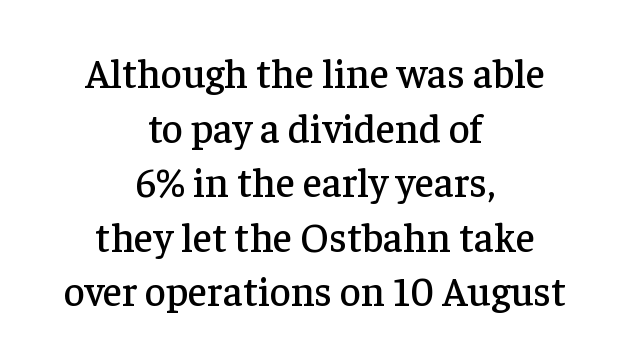
{"serif": "yes", "italic": "no", "width": "normal", "stroke_contrast": "low", "x_height": "medium", "monospaced": "no", "underline": "no", "align": "center", "line_spacing": "normal", "line_spacing_ratio": 1.33, "letter_spacing": "normal", "letter_spacing_em": 0.0, "glyph_px": 41}
